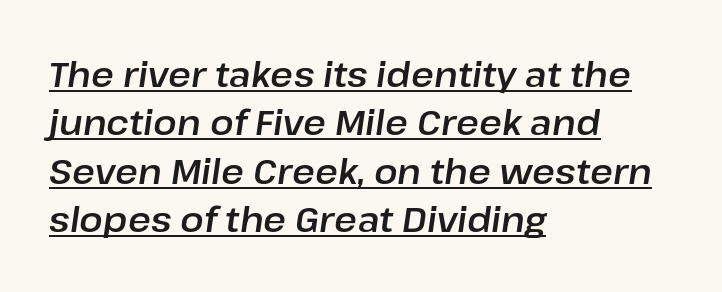
Q: Is the text italic (slanted)? A: Yes, it leans right by about 8 degrees.
Q: Is the text underlined? A: Yes.
Q: How is the paragraph aligned? A: Left-aligned.
Q: Is the spacing between letters normal or unusually wide? A: Normal.
Q: Is the spacing between lines tight, normal or loose? A: Normal.
Q: Width (condensed, normal, or wide)? A: Normal.
Q: Stroke contrast? A: Low.
Q: x-height? A: Medium.
Q: Monospaced? A: No.
